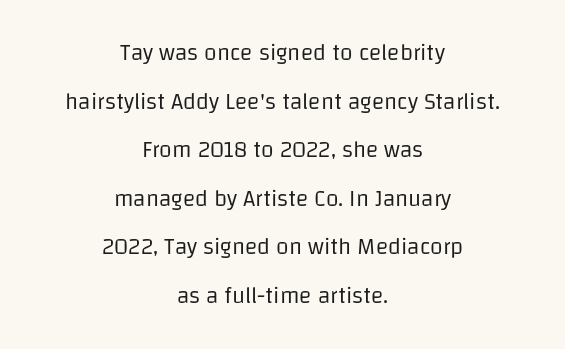
The image shows 23 px text type, upright; set centered, loose line spacing (2.11x), normal letter spacing, not underlined.
